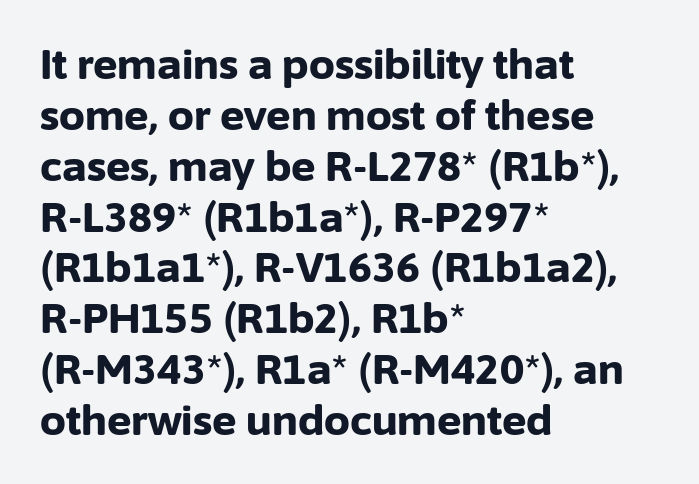
Q: Is the text bold? A: Yes.
Q: Is the text italic (slanted)? A: No, it is upright.
Q: Is the typeface a serif or a sans-serif typeface? A: Sans-serif.
Q: Is the text underlined? A: No.
Q: How is the paragraph aligned? A: Left-aligned.
Q: Is the spacing between letters normal or unusually wide? A: Normal.
Q: Width (condensed, normal, or wide)? A: Normal.
Q: Stroke contrast? A: Low.
Q: x-height? A: Medium.
Q: Monospaced? A: No.
